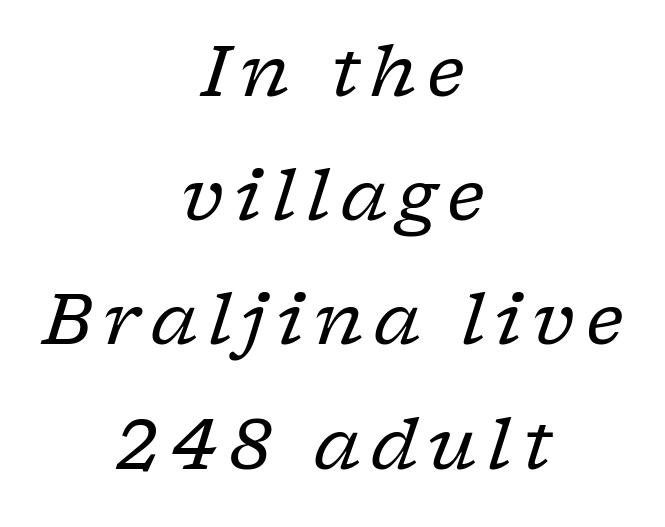
Q: Is the text bold? A: No.
Q: Is the text italic (slanted)? A: Yes, it leans right by about 17 degrees.
Q: Is the typeface a serif or a sans-serif typeface? A: Serif.
Q: Is the text underlined? A: No.
Q: How is the paragraph aligned? A: Centered.
Q: Width (condensed, normal, or wide)? A: Normal.
Q: Stroke contrast? A: Low.
Q: x-height? A: Medium.
Q: Monospaced? A: No.
